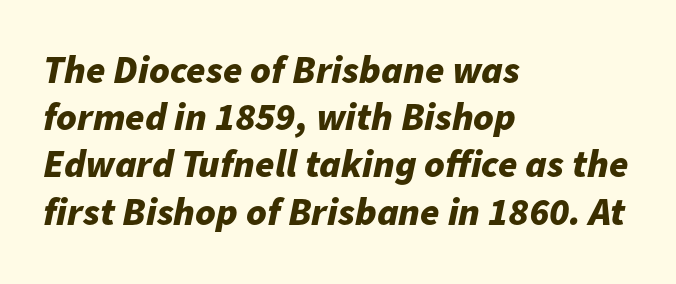
Glyph-to-glyph distance matches everyday printed text. Stroke thickness is high; the sample reads as a true bold. Proportional: the letters do not fall into vertical columns. Characters are canted at an angle relative to the baseline's perpendicular. Each line starts at the same left margin while the right side varies. Underline: absent.
